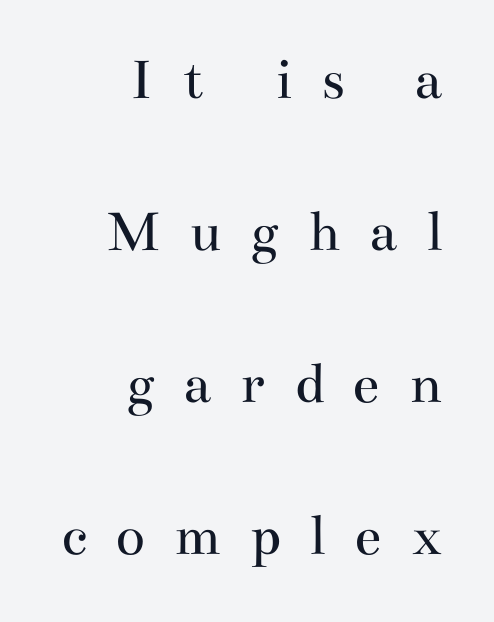
The image shows 61 px regular-weight, wide serif type, upright; set right-aligned, loose line spacing (2.49x), unusually wide letter spacing (+0.47 em), not underlined; medium stroke contrast and a small x-height.
